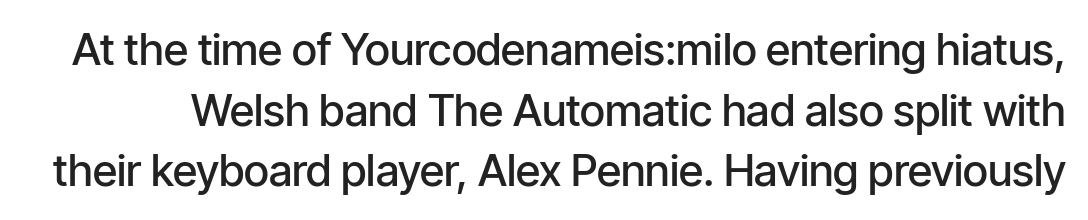
Q: Is the text bold? A: Semi-bold.
Q: Is the text italic (slanted)? A: No, it is upright.
Q: Is the typeface a serif or a sans-serif typeface? A: Sans-serif.
Q: Is the text underlined? A: No.
Q: Is the spacing between letters normal or unusually wide? A: Normal.
Q: Is the spacing between lines tight, normal or loose? A: Normal.
Q: Width (condensed, normal, or wide)? A: Condensed.
Q: Stroke contrast? A: Low.
Q: x-height? A: Medium.
Q: Monospaced? A: No.
